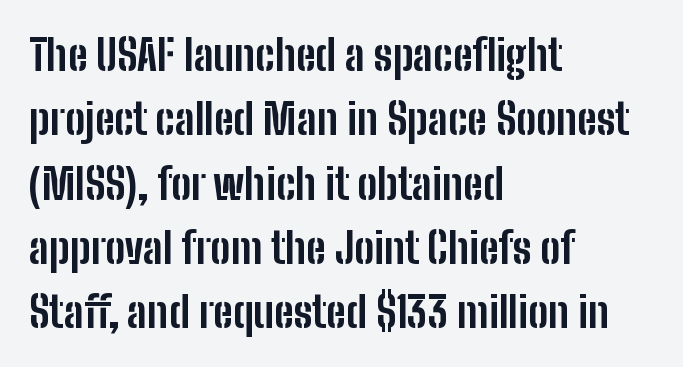
{"serif": "no", "italic": "no", "bold": "yes", "weight": "bold", "width": "condensed", "stroke_contrast": "low", "x_height": "medium", "monospaced": "no", "underline": "no", "align": "left", "line_spacing": "normal", "line_spacing_ratio": 1.53, "letter_spacing": "normal", "letter_spacing_em": 0.0, "glyph_px": 42}
